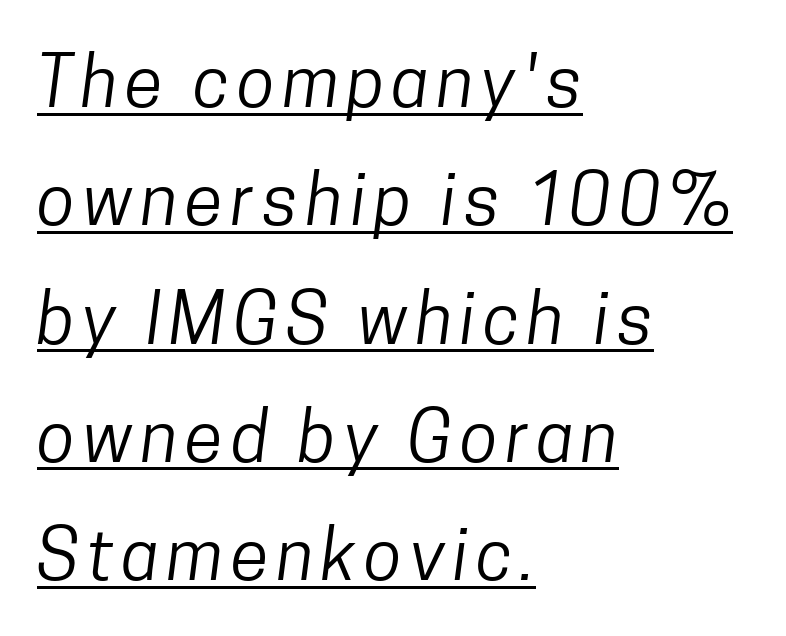
{"serif": "no", "bold": "no", "weight": "regular", "width": "condensed", "stroke_contrast": "low", "x_height": "medium", "monospaced": "no", "underline": "yes", "align": "left", "line_spacing": "normal", "line_spacing_ratio": 1.69, "glyph_px": 70}
